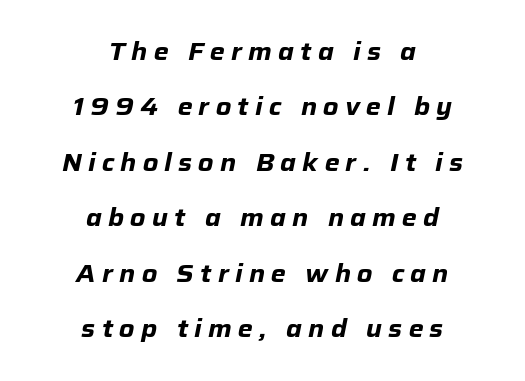
{"italic": "yes", "lean": "right", "slant_degrees": 12, "bold": "yes", "underline": "no", "align": "center", "line_spacing": "loose", "line_spacing_ratio": 2.31, "letter_spacing": "wide", "letter_spacing_em": 0.26, "glyph_px": 24}
